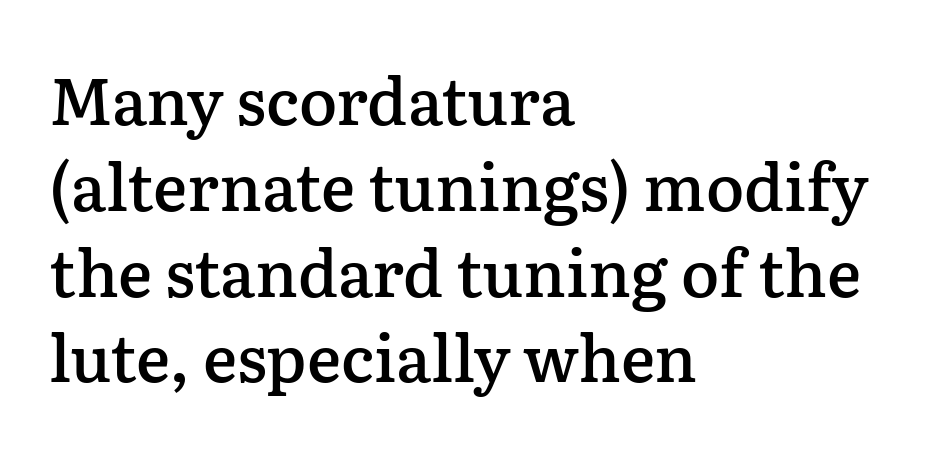
{"serif": "yes", "italic": "no", "bold": "semi", "weight": "semibold", "width": "normal", "stroke_contrast": "low", "x_height": "medium", "monospaced": "no", "underline": "no", "align": "left", "line_spacing": "normal", "line_spacing_ratio": 1.34, "letter_spacing": "normal", "letter_spacing_em": 0.0, "glyph_px": 64}
